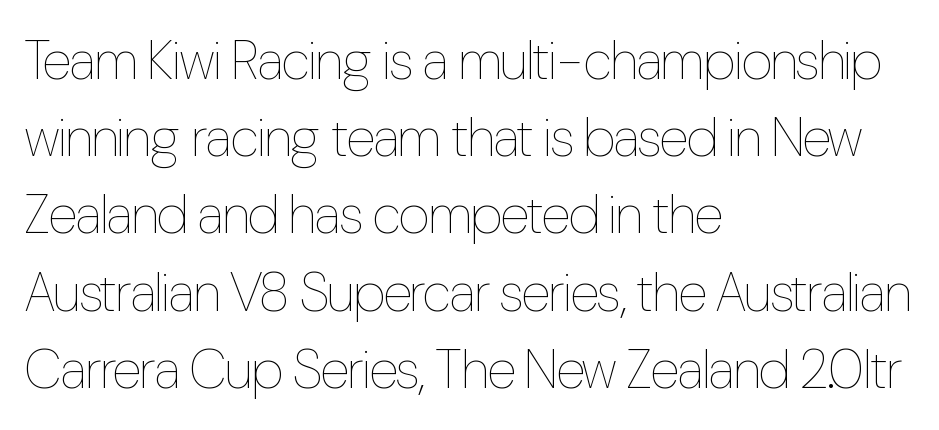
The image shows 54 px thin, condensed type, upright; set left-aligned, normal line spacing (1.43x), normal letter spacing, not underlined; low stroke contrast and a medium x-height.
